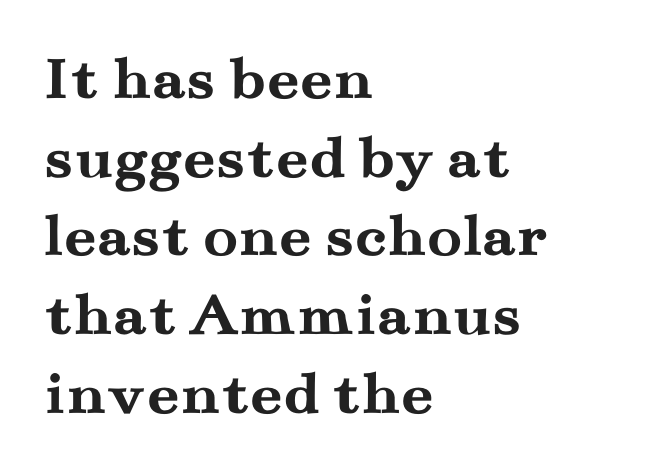
Q: Is the text bold? A: Yes.
Q: Is the text italic (slanted)? A: No, it is upright.
Q: Is the typeface a serif or a sans-serif typeface? A: Serif.
Q: Is the text underlined? A: No.
Q: How is the paragraph aligned? A: Left-aligned.
Q: Is the spacing between letters normal or unusually wide? A: Normal.
Q: Width (condensed, normal, or wide)? A: Wide.
Q: Stroke contrast? A: Medium.
Q: x-height? A: Small.
Q: Monospaced? A: No.
